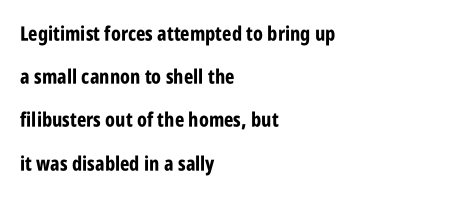
The image shows 20 px bold type, upright; set left-aligned, loose line spacing (2.16x), normal letter spacing, not underlined.
